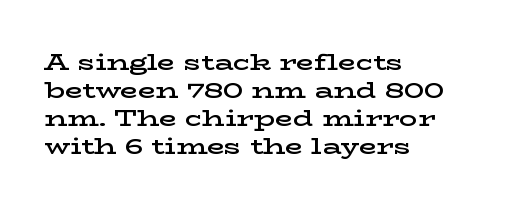
The image shows 23 px text type, upright; set left-aligned, line spacing 1.22x, normal letter spacing, not underlined.
